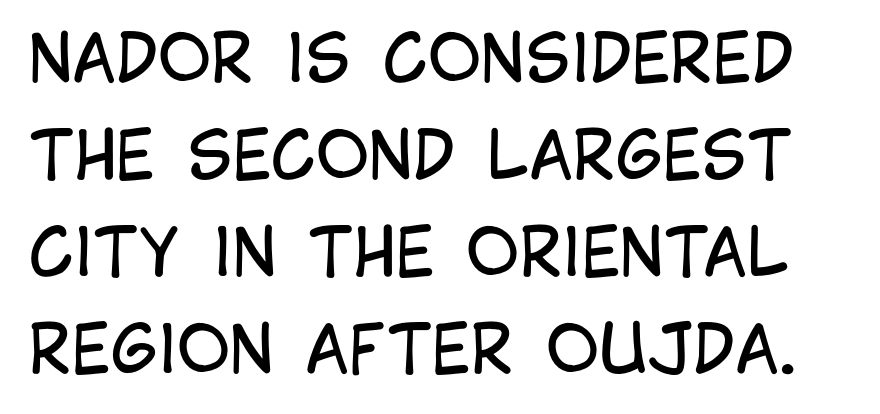
The image shows 65 px regular-weight, condensed sans-serif type, upright; set normal line spacing (1.49x), normal letter spacing, not underlined; low stroke contrast and a large x-height.
